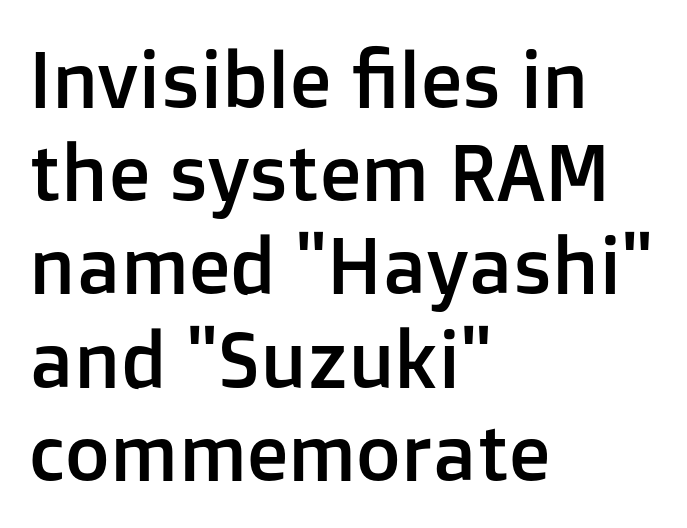
The paragraph shown leans on its left margin. The letters stand upright; this is a roman face. Each word holds together tightly as a unit, with standard inter-letter gaps. The zone under the glyphs is completely vacant. Stroke terminals: plain, sans-serif.
